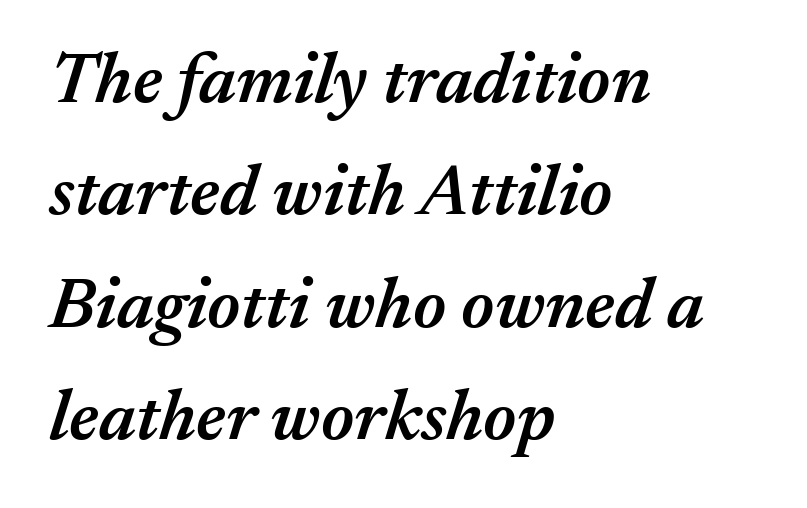
Q: Is the text bold? A: Semi-bold.
Q: Is the text italic (slanted)? A: Yes, it leans right by about 17 degrees.
Q: Is the text underlined? A: No.
Q: How is the paragraph aligned? A: Left-aligned.
Q: Is the spacing between letters normal or unusually wide? A: Normal.
Q: Is the spacing between lines tight, normal or loose? A: Normal.
Q: Width (condensed, normal, or wide)? A: Normal.
Q: Stroke contrast? A: Medium.
Q: x-height? A: Medium.
Q: Monospaced? A: No.
